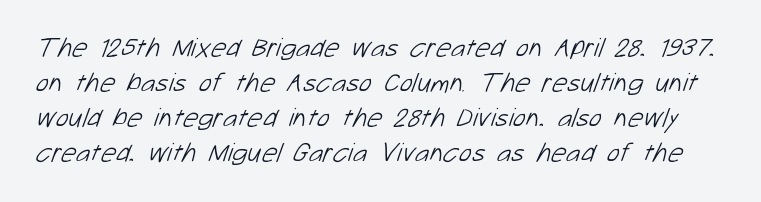
The image shows 27 px text type; set normal line spacing (1.3x), normal letter spacing, not underlined.
